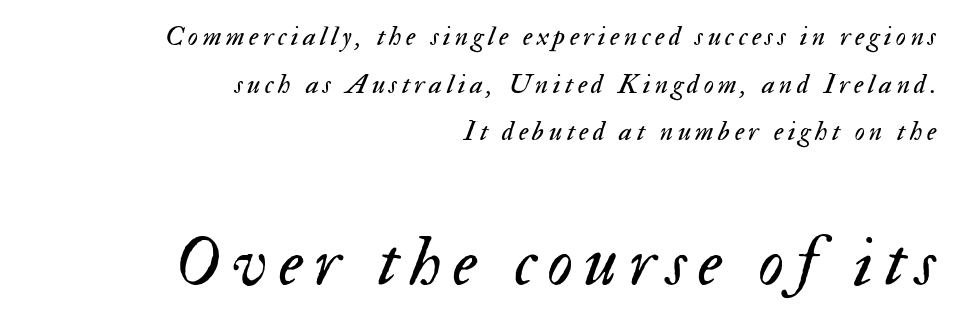
Q: Is the text bold? A: No.
Q: Is the text italic (slanted)? A: Yes, it leans right by about 17 degrees.
Q: Is the text underlined? A: No.
Q: How is the paragraph aligned? A: Right-aligned.
Q: Is the spacing between lines tight, normal or loose? A: Normal.
Q: Which block of text is set in a larger size, the first (top) or the second (bottom)? A: The second (bottom) one.
Q: Width (condensed, normal, or wide)? A: Normal.
Q: Stroke contrast? A: Medium.
Q: x-height? A: Small.
Q: Monospaced? A: No.
